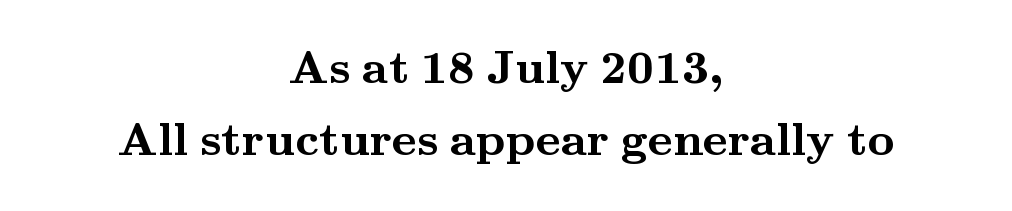
{"serif": "yes", "italic": "no", "bold": "yes", "weight": "semibold", "width": "wide", "stroke_contrast": "medium", "x_height": "small", "monospaced": "no", "underline": "no", "align": "center", "line_spacing": "normal", "line_spacing_ratio": 1.54, "letter_spacing": "normal", "letter_spacing_em": 0.0, "glyph_px": 47}
